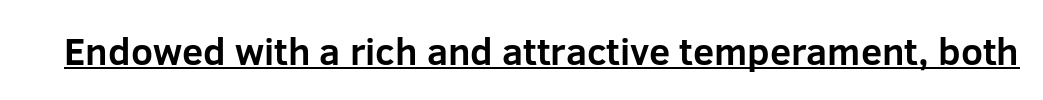
Quick note: underline on. Nope, not italic — everything's standing straight. Think of a printed novel: that variable character pitch is what you see here. Tracking value appears to be zero — textbook default spacing. Weight check: bold — yes, fully. Classification — sans serif.
